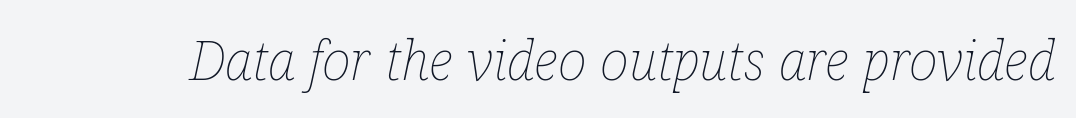
{"italic": "yes", "lean": "right", "slant_degrees": 12, "bold": "no", "weight": "thin", "width": "condensed", "stroke_contrast": "low", "x_height": "medium", "monospaced": "no", "underline": "no", "letter_spacing": "normal", "letter_spacing_em": 0.0, "glyph_px": 55}
